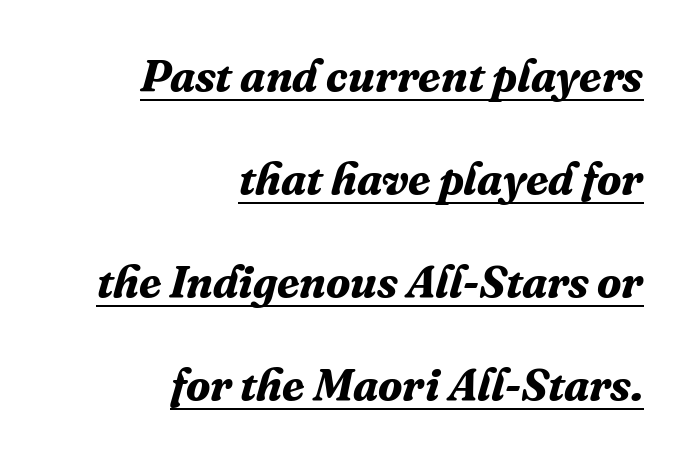
Q: Is the text bold? A: Yes.
Q: Is the text italic (slanted)? A: Yes, it leans right by about 16 degrees.
Q: Is the typeface a serif or a sans-serif typeface? A: Serif.
Q: Is the text underlined? A: Yes.
Q: How is the paragraph aligned? A: Right-aligned.
Q: Is the spacing between letters normal or unusually wide? A: Normal.
Q: Is the spacing between lines tight, normal or loose? A: Loose.
Q: Width (condensed, normal, or wide)? A: Normal.
Q: Stroke contrast? A: Medium.
Q: x-height? A: Medium.
Q: Monospaced? A: No.
